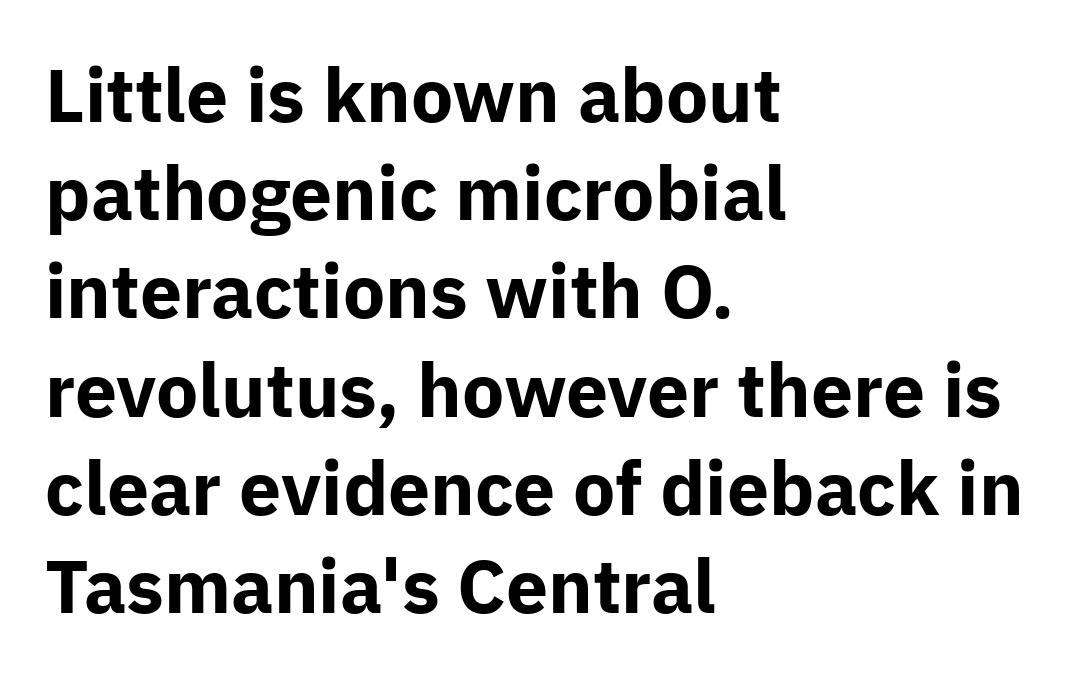
These lines sit exactly where default settings would place them. A typesetter would label this face a sans. Style check: upright. Nobody drew a line under any word here. Horizontal alignment here is leftward, the default for most running prose.
